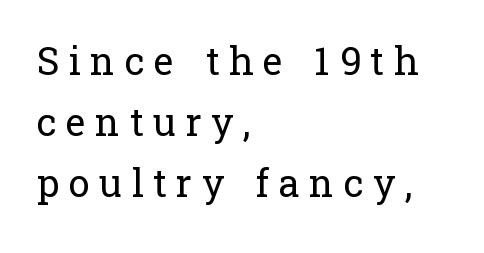
{"serif": "yes", "italic": "no", "bold": "no", "weight": "regular", "width": "normal", "stroke_contrast": "low", "x_height": "medium", "monospaced": "no", "underline": "no", "align": "left", "line_spacing": "normal", "line_spacing_ratio": 1.6, "letter_spacing": "wide", "letter_spacing_em": 0.25, "glyph_px": 38}
